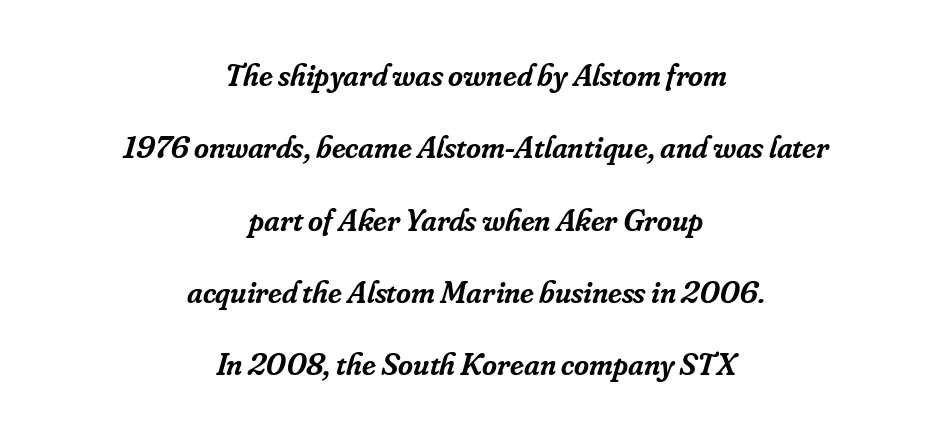
The image shows 32 px semibold serif type, italic (leaning right); set centered, loose line spacing (2.26x), normal letter spacing, not underlined; low stroke contrast and a small x-height.
